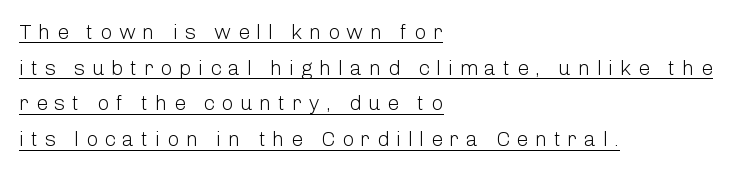
This sample uses an upright cut, with every glyph sitting square on the baseline. Quick note: interline space is typical. No chunkiness to these letters — they're not bold. Compared with a centered layout, this one pins lines to the left instead.
